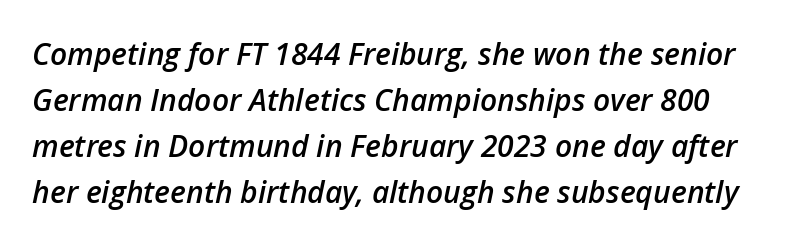
The image shows 30 px semibold type, italic (leaning right); set normal line spacing (1.53x), normal letter spacing, not underlined; low stroke contrast and a medium x-height.
